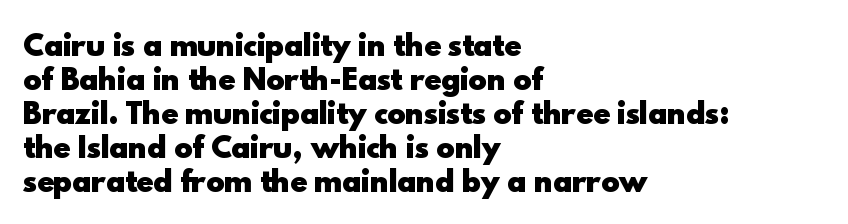
Q: Is the text bold? A: Yes.
Q: Is the text italic (slanted)? A: No, it is upright.
Q: Is the typeface a serif or a sans-serif typeface? A: Sans-serif.
Q: Is the text underlined? A: No.
Q: How is the paragraph aligned? A: Left-aligned.
Q: Is the spacing between letters normal or unusually wide? A: Normal.
Q: Width (condensed, normal, or wide)? A: Normal.
Q: x-height? A: Small.
Q: Monospaced? A: No.
